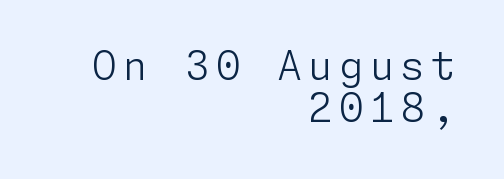
Q: Is the text bold? A: No.
Q: Is the text italic (slanted)? A: No, it is upright.
Q: Is the typeface a serif or a sans-serif typeface? A: Sans-serif.
Q: Is the text underlined? A: No.
Q: How is the paragraph aligned? A: Right-aligned.
Q: Is the spacing between lines tight, normal or loose? A: Tight.
Q: Width (condensed, normal, or wide)? A: Normal.
Q: Stroke contrast? A: Low.
Q: x-height? A: Medium.
